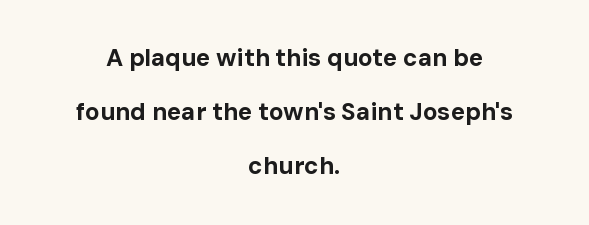
The image shows 24 px bold type, upright; set centered, loose line spacing (2.26x), normal letter spacing, not underlined.
